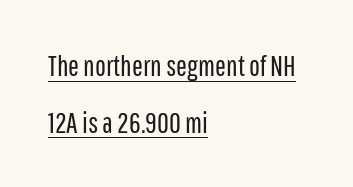
Nothing sits at the stroke ends, so this counts as sans-serif. Is this a fixed-width face? No — the glyphs have proportional, varying widths. Italic? Not at all — the glyphs are vertical. Stems here are at most as thick as an everyday book face. Compared with a centered layout, this one pins lines to the left instead. These characters rest on top of a visible drawn line.
